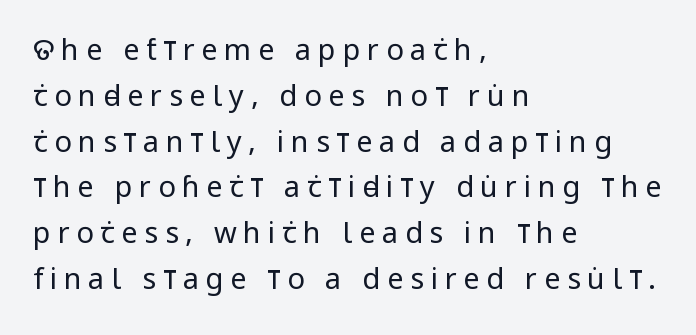
The image shows 29 px regular-weight, condensed sans-serif type, upright; set left-aligned, normal line spacing (1.58x), unusually wide letter spacing (+0.23 em), not underlined; low stroke contrast and a large x-height.
